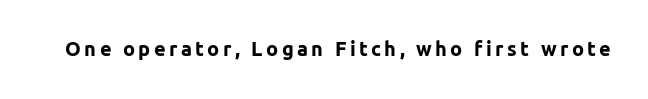
Q: Is the text bold? A: Yes.
Q: Is the text italic (slanted)? A: No, it is upright.
Q: Is the text underlined? A: No.
